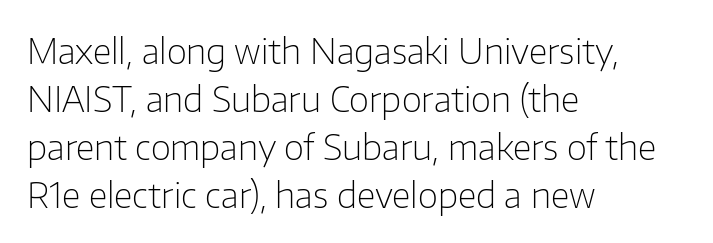
Q: Is the text bold? A: No.
Q: Is the text italic (slanted)? A: No, it is upright.
Q: Is the typeface a serif or a sans-serif typeface? A: Sans-serif.
Q: Is the text underlined? A: No.
Q: How is the paragraph aligned? A: Left-aligned.
Q: Is the spacing between letters normal or unusually wide? A: Normal.
Q: Is the spacing between lines tight, normal or loose? A: Normal.
Q: Width (condensed, normal, or wide)? A: Normal.
Q: Stroke contrast? A: Low.
Q: x-height? A: Medium.
Q: Monospaced? A: No.
